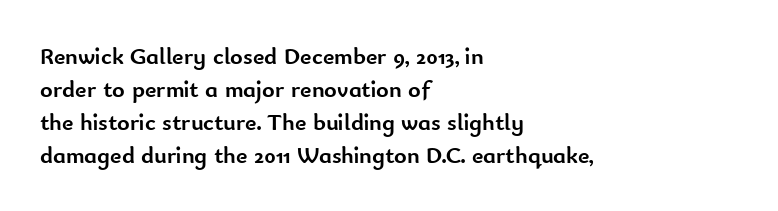
{"italic": "no", "bold": "yes", "underline": "no", "align": "left", "line_spacing": "normal", "line_spacing_ratio": 1.38, "letter_spacing": "normal", "letter_spacing_em": 0.0, "glyph_px": 24}
